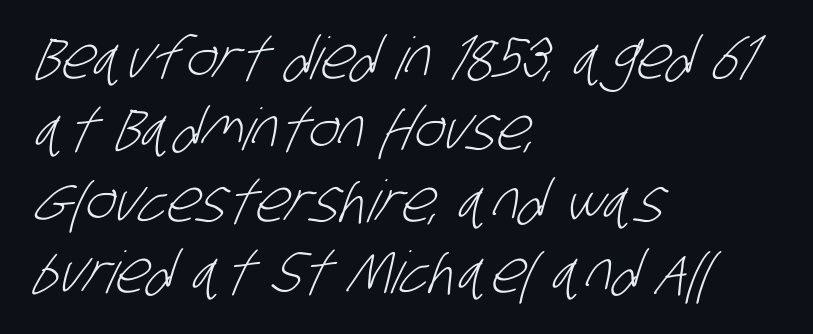
{"serif": "no", "bold": "no", "weight": "light", "width": "condensed", "stroke_contrast": "low", "x_height": "large", "monospaced": "no", "underline": "no", "align": "left", "line_spacing_ratio": 1.23, "letter_spacing": "normal", "letter_spacing_em": 0.0, "glyph_px": 58}
